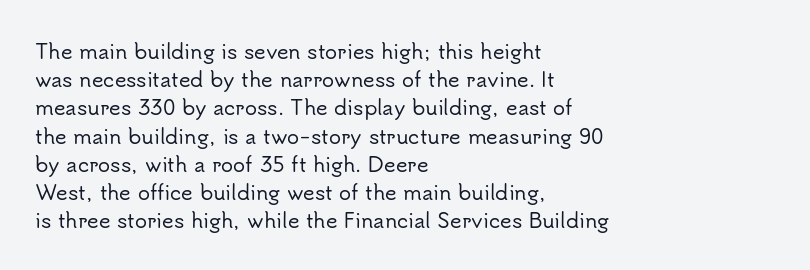
Quick note: interline space is typical. Layout note: lines flush left. The tracking reads as untouched default to a designer's eye. The passage shown is not underscored anywhere. The type sits square on the baseline with zero lean.
